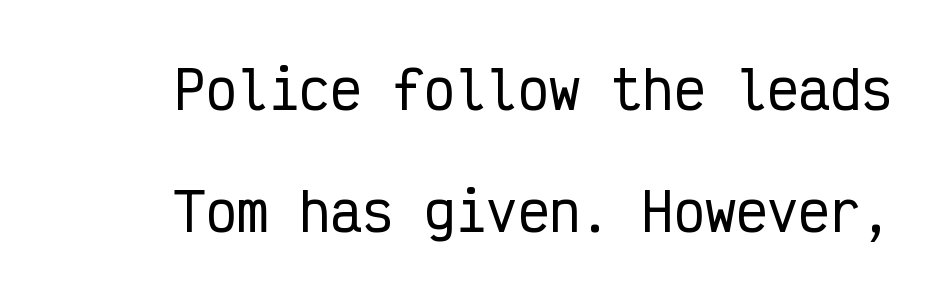
{"serif": "no", "italic": "no", "width": "condensed", "stroke_contrast": "low", "x_height": "medium", "monospaced": "yes", "underline": "no", "line_spacing": "loose", "line_spacing_ratio": 2.34, "letter_spacing": "normal", "letter_spacing_em": 0.0, "glyph_px": 52}
